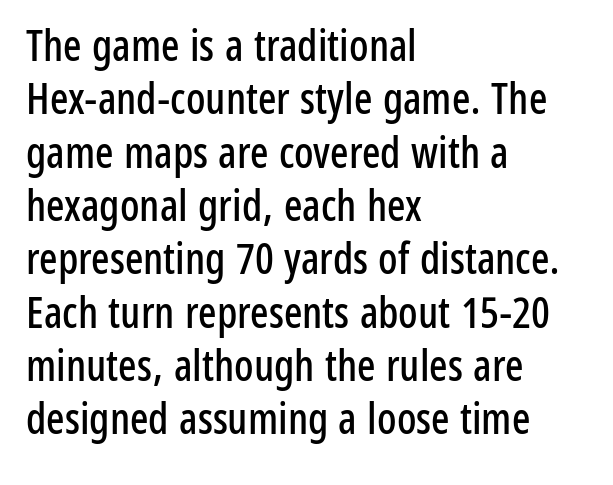
{"serif": "no", "italic": "no", "width": "condensed", "stroke_contrast": "low", "x_height": "medium", "monospaced": "no", "underline": "no", "align": "left", "line_spacing_ratio": 1.24, "letter_spacing": "normal", "letter_spacing_em": 0.0, "glyph_px": 43}
